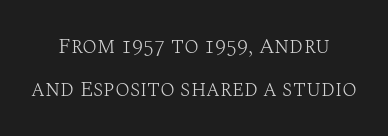
{"italic": "no", "bold": "no", "underline": "no", "align": "center", "line_spacing": "loose", "line_spacing_ratio": 1.94, "letter_spacing": "normal", "letter_spacing_em": 0.0, "glyph_px": 22}
